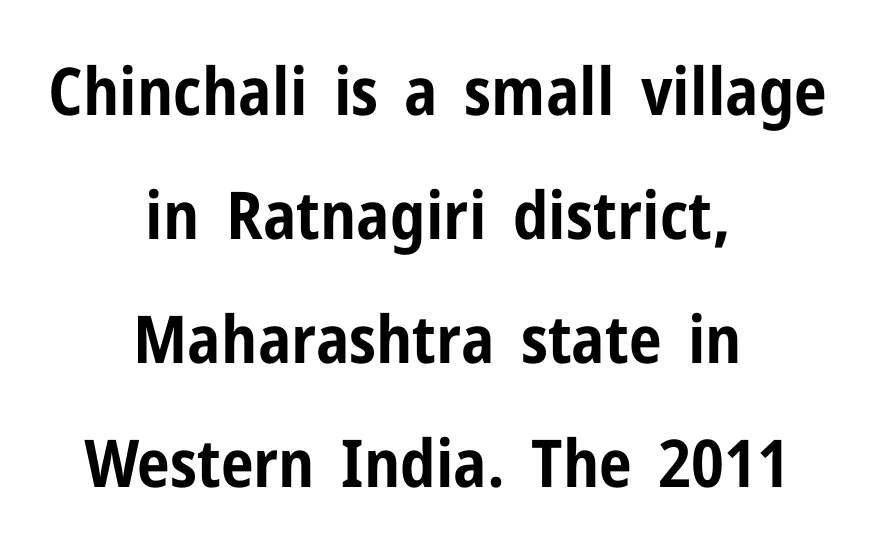
Q: Is the text bold? A: Yes.
Q: Is the text italic (slanted)? A: No, it is upright.
Q: Is the typeface a serif or a sans-serif typeface? A: Sans-serif.
Q: Is the text underlined? A: No.
Q: How is the paragraph aligned? A: Centered.
Q: Is the spacing between letters normal or unusually wide? A: Normal.
Q: Width (condensed, normal, or wide)? A: Condensed.
Q: Stroke contrast? A: Low.
Q: x-height? A: Medium.
Q: Monospaced? A: No.
